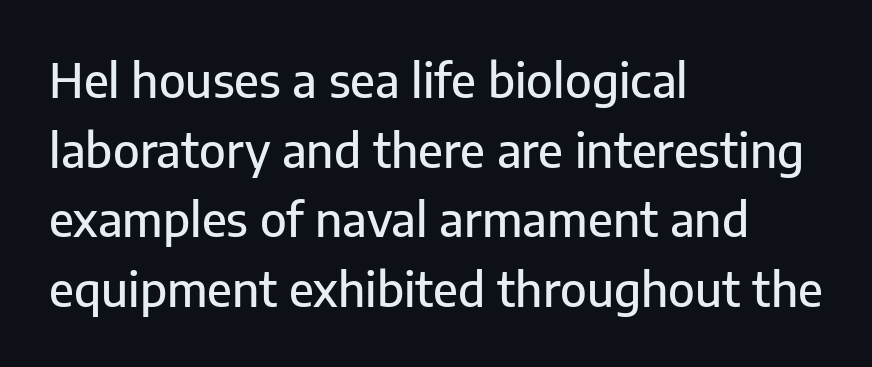
This sample has the flowing, uneven cadence of proportional lettering. In terms of letterspacing, this is plain default setting. Is this a sans? Yes — the strokes have no serifs. Alignment: flush left.
